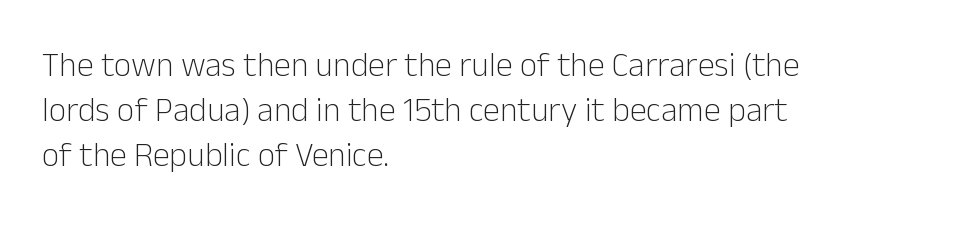
Q: Is the text bold? A: No.
Q: Is the text italic (slanted)? A: No, it is upright.
Q: Is the typeface a serif or a sans-serif typeface? A: Sans-serif.
Q: Is the text underlined? A: No.
Q: How is the paragraph aligned? A: Left-aligned.
Q: Is the spacing between letters normal or unusually wide? A: Normal.
Q: Is the spacing between lines tight, normal or loose? A: Normal.
Q: Width (condensed, normal, or wide)? A: Normal.
Q: Stroke contrast? A: Low.
Q: x-height? A: Medium.
Q: Monospaced? A: No.
